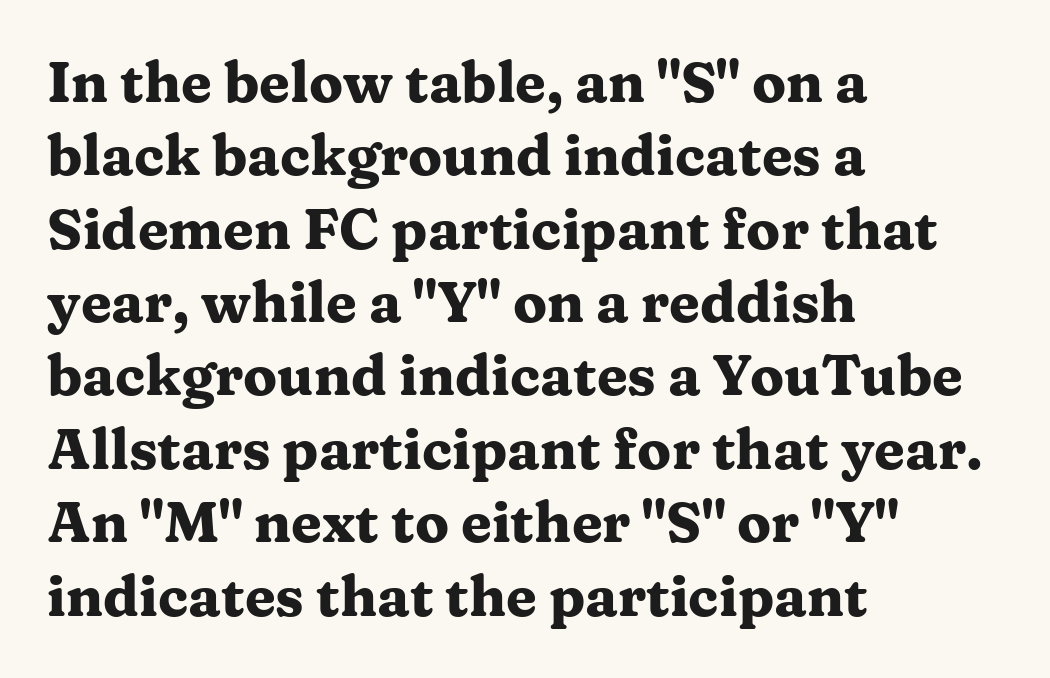
The image shows 56 px heavy, wide serif type, upright; set left-aligned, normal line spacing (1.31x), normal letter spacing, not underlined; medium stroke contrast and a medium x-height.
